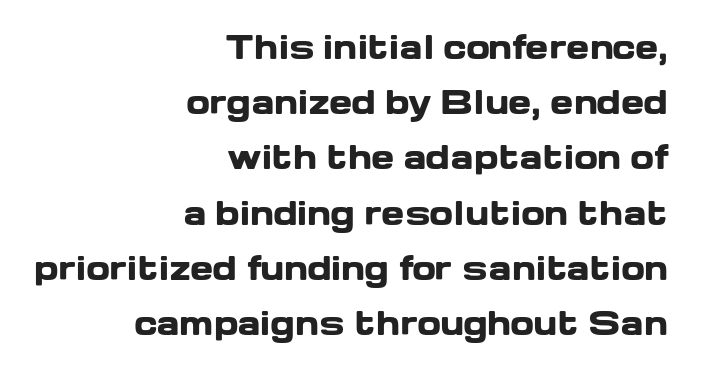
Short and long lines alike share a common ending point at right. The tracking reads as untouched default to a designer's eye. This is the regular roman posture of the typeface. Think of a printed novel: that variable character pitch is what you see here. The passage shown is typeset with a sans-serif family.
